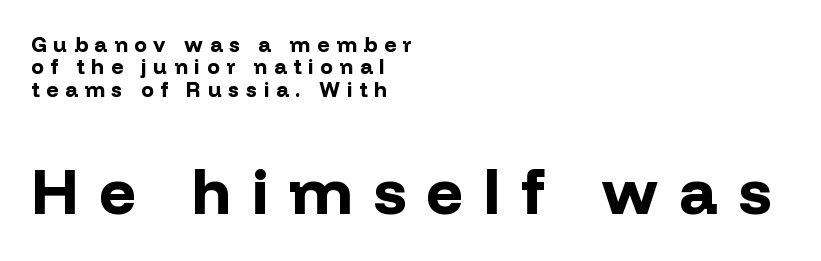
Q: Is the text bold? A: Yes.
Q: Is the text italic (slanted)? A: No, it is upright.
Q: Is the typeface a serif or a sans-serif typeface? A: Sans-serif.
Q: Is the text underlined? A: No.
Q: How is the paragraph aligned? A: Left-aligned.
Q: Is the spacing between letters normal or unusually wide? A: Unusually wide.
Q: Is the spacing between lines tight, normal or loose? A: Tight.
Q: Which block of text is set in a larger size, the first (top) or the second (bottom)? A: The second (bottom) one.
Q: Width (condensed, normal, or wide)? A: Normal.
Q: Stroke contrast? A: Low.
Q: x-height? A: Medium.
Q: Monospaced? A: No.
